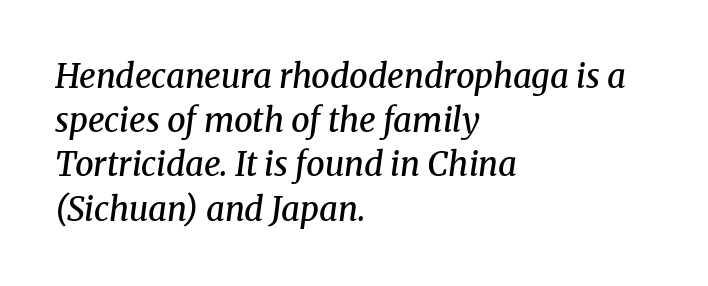
Words appear dense and cohesive because spacing is normal. The rendering shows small feet on the letterforms — a serif design. Reading down the block, your eye returns to a fixed left position each line. The font's italic variant was chosen for this text. Compared with typical paragraphs, the rows here are spaced about the same. The glyphs are unaccompanied by any horizontal stroke below them.
